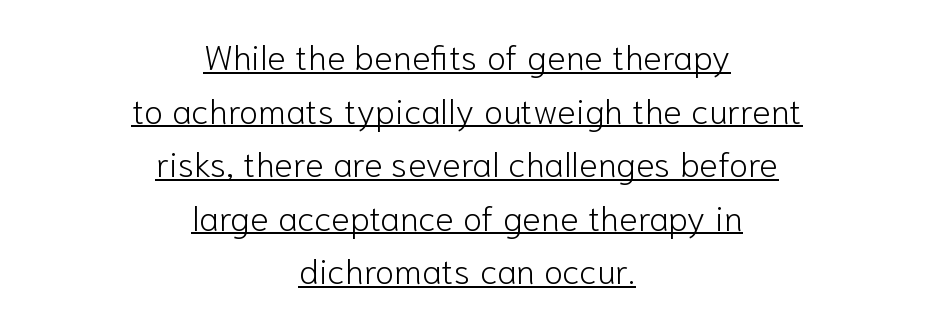
If you measured baseline to baseline, you'd find a middling distance. The letters stand straight up with perfectly vertical stems. Characters follow at the spacing the type designer built in. Think of a printed novel: that variable character pitch is what you see here. Caption: face not bold, strokes unweighted.
